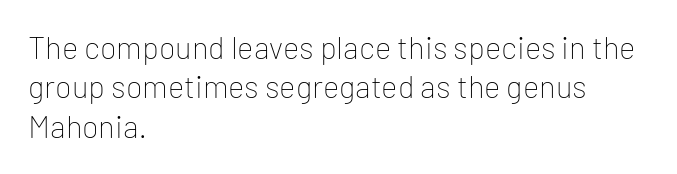
Is this a heavy cut? Hardly; it is regular or lighter. Tall strokes in this sample are plumb rather than angled. What stands out about the letter spacing? Nothing — it is the standard amount. Normally led — the rows are evenly, conventionally spaced.
